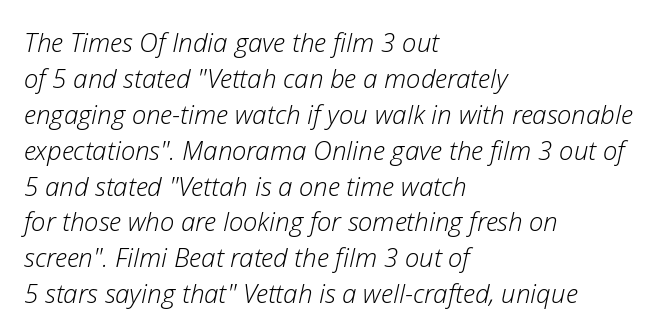
Caption: standard tracking, unaltered. The lettering tilts uniformly, giving the passage an italic look. All the whitespace from short lines collects on the right. Each stroke keeps to a modest, everyday thickness or less.
